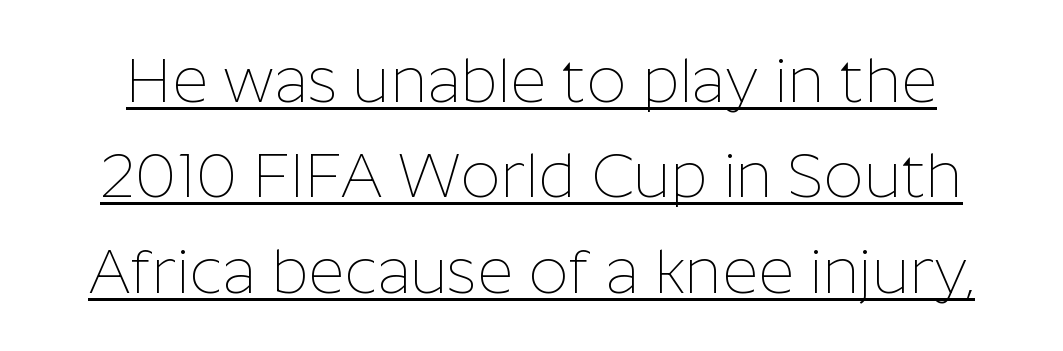
{"serif": "no", "italic": "no", "bold": "no", "weight": "thin", "width": "normal", "stroke_contrast": "low", "x_height": "medium", "monospaced": "no", "underline": "yes", "line_spacing": "normal", "line_spacing_ratio": 1.54, "letter_spacing": "normal", "letter_spacing_em": 0.0, "glyph_px": 62}
